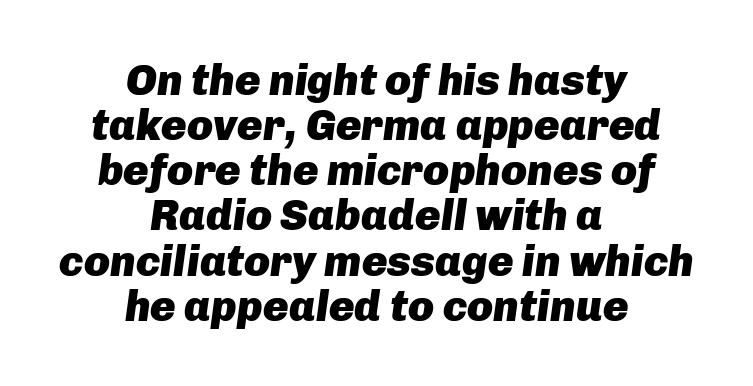
The image shows 43 px heavy type, italic (leaning right); set centered, tight line spacing (1.05x), normal letter spacing, not underlined; low stroke contrast and a medium x-height.
